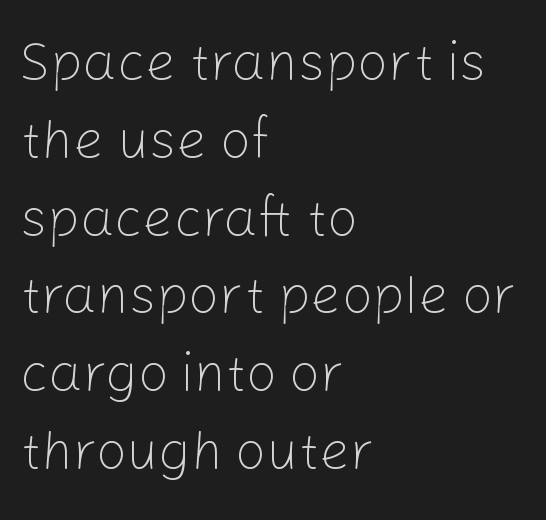
The image shows 54 px light sans-serif type, upright; set left-aligned, normal line spacing (1.44x), normal letter spacing, not underlined; low stroke contrast and a medium x-height.
